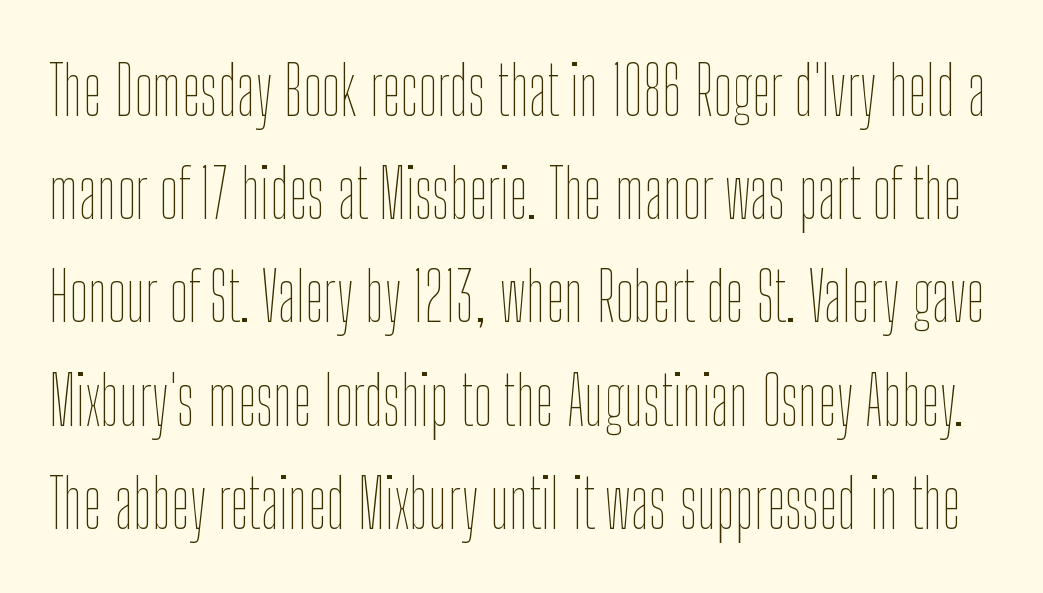
{"italic": "no", "bold": "no", "weight": "thin", "width": "condensed", "stroke_contrast": "low", "x_height": "medium", "monospaced": "no", "underline": "no", "line_spacing": "normal", "line_spacing_ratio": 1.54, "letter_spacing": "normal", "letter_spacing_em": 0.0, "glyph_px": 67}
